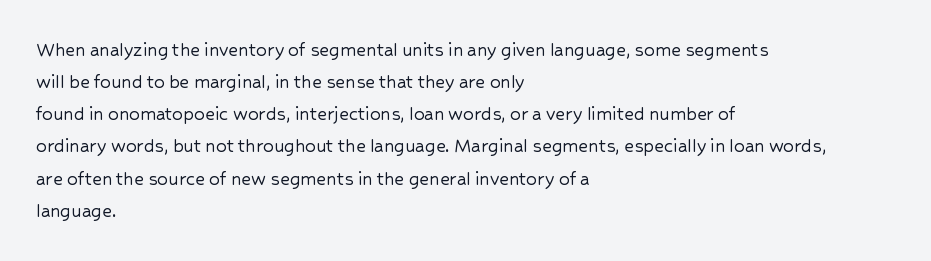
Layout note: lines flush left. The string is rendered with underlining switched off. The line texture is even and compact thanks to regular tracking. A roman cut, with each character standing at attention. The space between consecutive lines is moderate.
